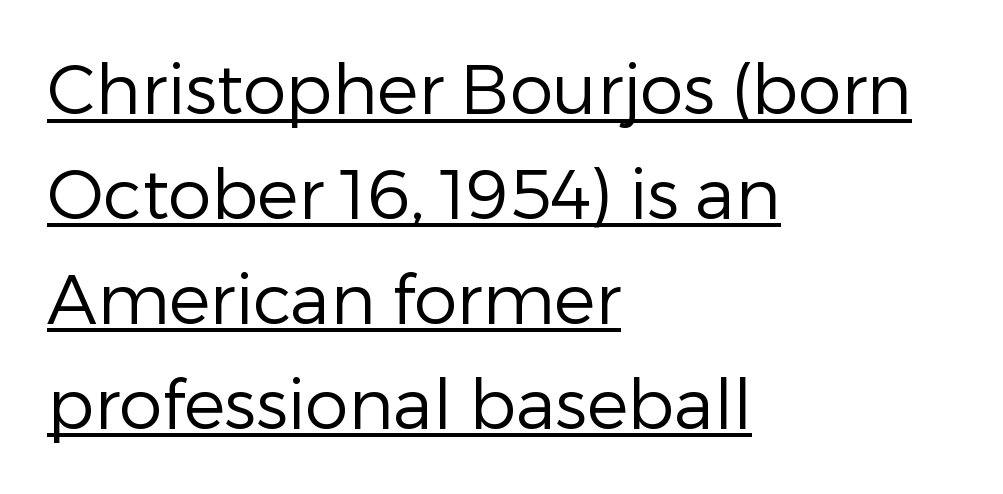
{"serif": "no", "italic": "no", "bold": "no", "weight": "regular", "width": "normal", "stroke_contrast": "low", "x_height": "medium", "monospaced": "no", "underline": "yes", "align": "left", "line_spacing": "normal", "line_spacing_ratio": 1.52, "letter_spacing": "normal", "letter_spacing_em": 0.0, "glyph_px": 69}
